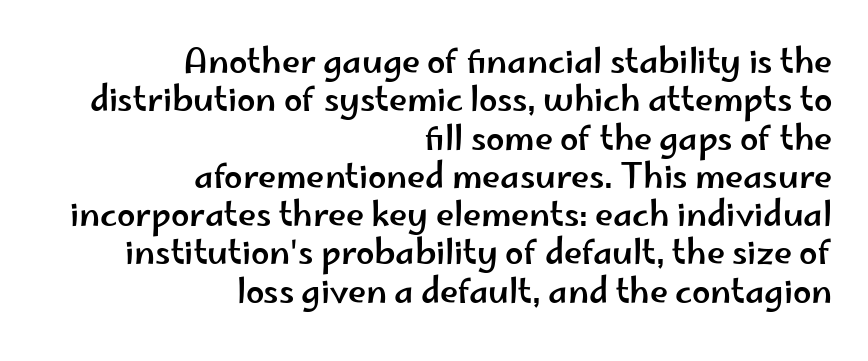
{"serif": "no", "italic": "no", "width": "wide", "stroke_contrast": "low", "x_height": "small", "monospaced": "no", "underline": "no", "align": "right", "line_spacing_ratio": 1.16, "letter_spacing": "normal", "letter_spacing_em": 0.0, "glyph_px": 33}
